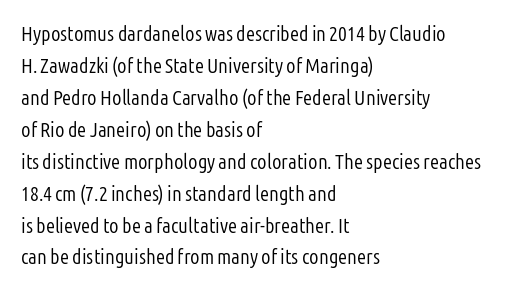
{"italic": "no", "bold": "no", "underline": "no", "align": "left", "line_spacing": "normal", "line_spacing_ratio": 1.52, "letter_spacing": "normal", "letter_spacing_em": 0.0, "glyph_px": 21}
